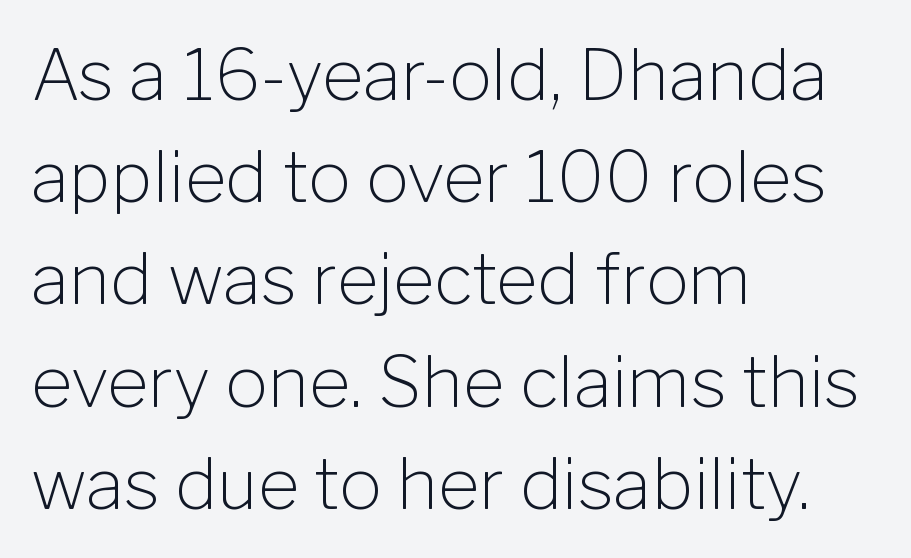
The image shows 71 px light sans-serif type, upright; set left-aligned, normal line spacing (1.44x), normal letter spacing, not underlined; low stroke contrast and a medium x-height.
